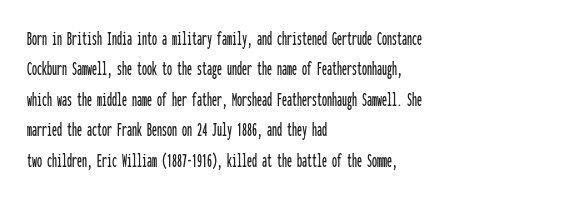
{"italic": "no", "underline": "no", "align": "left", "line_spacing": "normal", "line_spacing_ratio": 1.52, "letter_spacing": "normal", "letter_spacing_em": 0.0, "glyph_px": 20}
